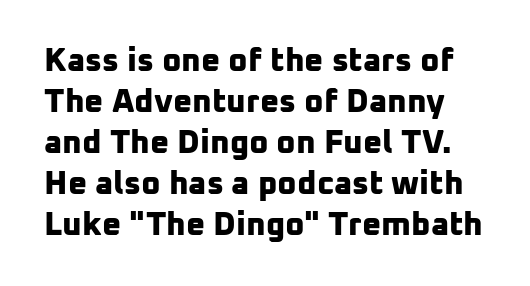
The image shows 33 px bold sans-serif type; set line spacing 1.24x, normal letter spacing, not underlined; low stroke contrast and a medium x-height.
